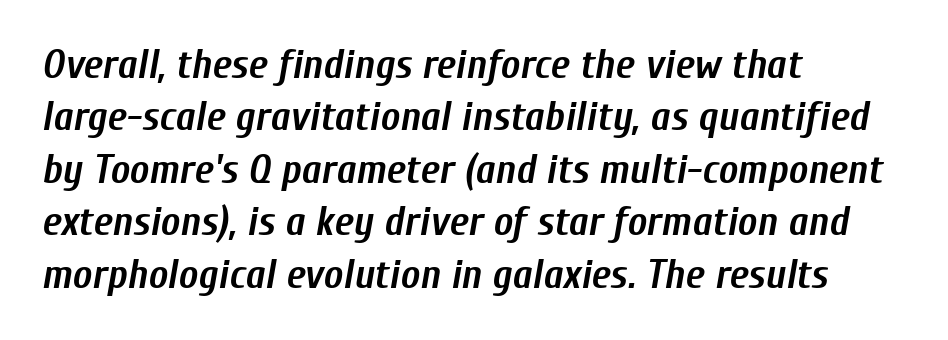
Do the characters align in a grid? No, the font is proportional. The whole block is typeset with a tilt. Layout note: lines flush left. Thick stems and heavy bowls — unmistakably bold. Does extra space separate the letters? No, they use regular spacing.
